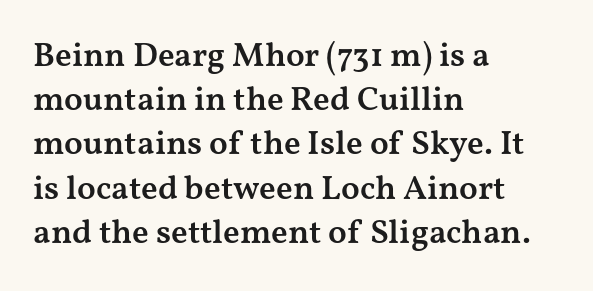
Q: Is the text bold? A: Semi-bold.
Q: Is the text italic (slanted)? A: No, it is upright.
Q: Is the typeface a serif or a sans-serif typeface? A: Serif.
Q: Is the text underlined? A: No.
Q: How is the paragraph aligned? A: Left-aligned.
Q: Is the spacing between letters normal or unusually wide? A: Normal.
Q: Is the spacing between lines tight, normal or loose? A: Normal.
Q: Width (condensed, normal, or wide)? A: Wide.
Q: Stroke contrast? A: Medium.
Q: x-height? A: Medium.
Q: Monospaced? A: No.
